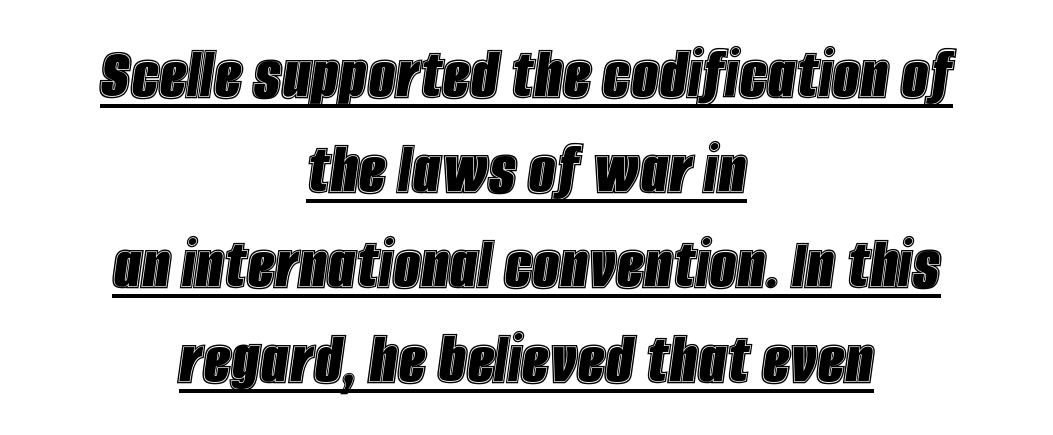
{"italic": "yes", "lean": "right", "slant_degrees": 8, "width": "condensed", "x_height": "large", "monospaced": "no", "underline": "yes", "align": "center", "line_spacing_ratio": 1.22, "letter_spacing": "normal", "letter_spacing_em": 0.0, "glyph_px": 78}
